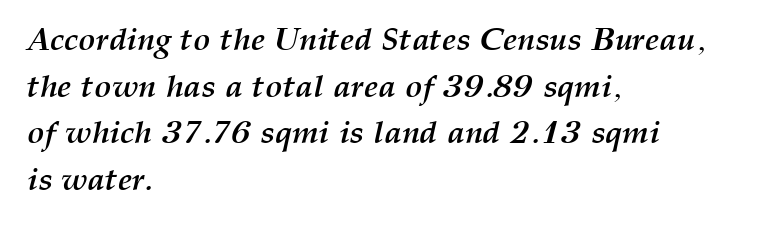
{"italic": "yes", "lean": "right", "slant_degrees": 12, "bold": "yes", "weight": "semibold", "width": "normal", "stroke_contrast": "medium", "x_height": "medium", "monospaced": "no", "underline": "no", "align": "left", "line_spacing": "normal", "line_spacing_ratio": 1.46, "letter_spacing": "normal", "letter_spacing_em": 0.0, "glyph_px": 32}
